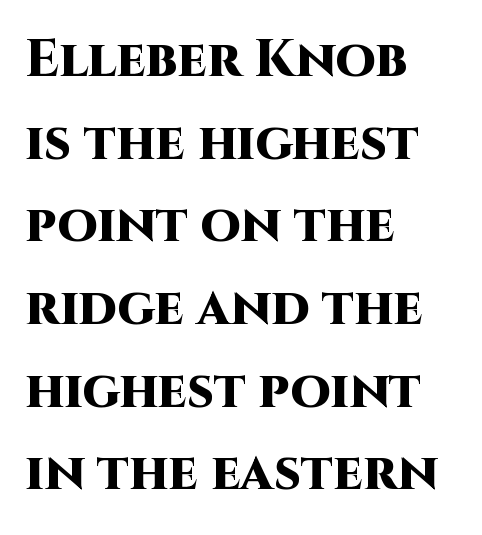
The image shows 52 px heavy sans-serif type, upright; set left-aligned, normal line spacing (1.59x), normal letter spacing, not underlined; high stroke contrast and a large x-height.
